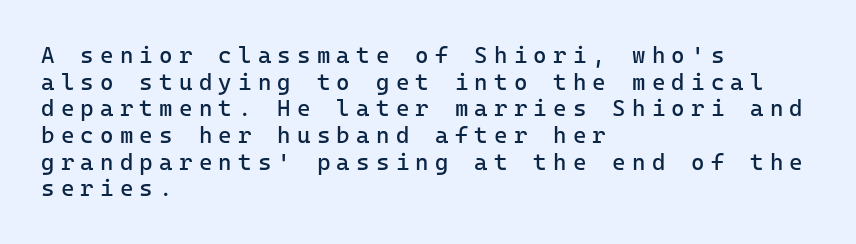
The image shows 23 px text type, upright; set left-aligned, line spacing 1.16x, unusually wide letter spacing (+0.27 em), not underlined.
